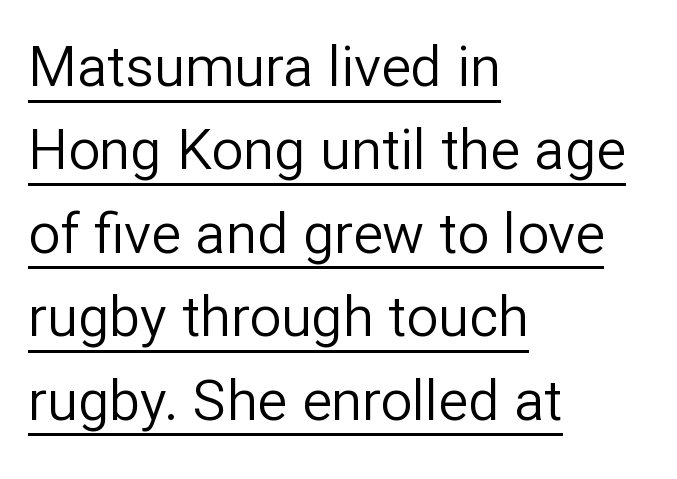
The image shows 56 px regular-weight sans-serif type, upright; set left-aligned, normal line spacing (1.49x), normal letter spacing, underlined; low stroke contrast and a medium x-height.
